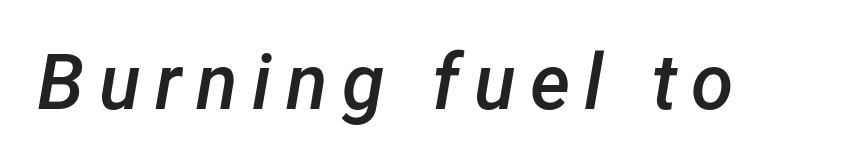
The image shows 77 px semibold type, italic (leaning right); set not underlined; low stroke contrast and a medium x-height.
